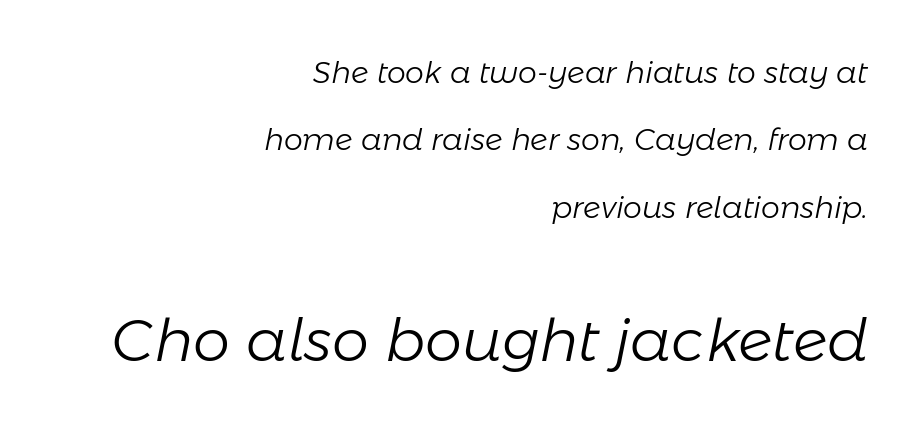
Q: Is the text bold? A: No.
Q: Is the text italic (slanted)? A: Yes, it leans right by about 11 degrees.
Q: Is the text underlined? A: No.
Q: How is the paragraph aligned? A: Right-aligned.
Q: Is the spacing between letters normal or unusually wide? A: Normal.
Q: Is the spacing between lines tight, normal or loose? A: Loose.
Q: Which block of text is set in a larger size, the first (top) or the second (bottom)? A: The second (bottom) one.
Q: Width (condensed, normal, or wide)? A: Normal.
Q: Stroke contrast? A: Low.
Q: x-height? A: Medium.
Q: Monospaced? A: No.
